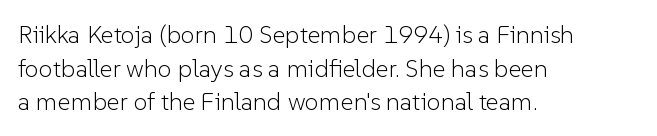
The image shows 25 px text type, upright; set left-aligned, normal line spacing (1.35x), normal letter spacing, not underlined.
